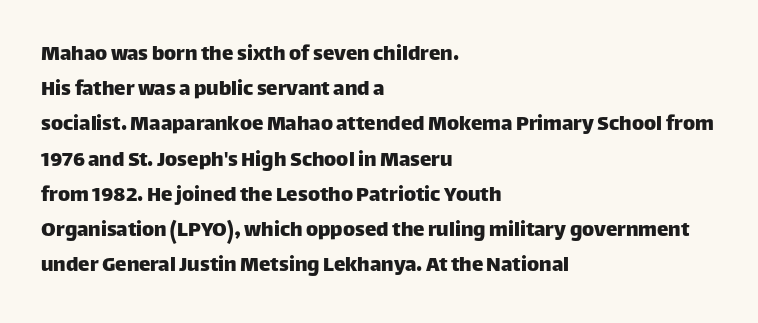
The image shows 23 px text type, upright; set left-aligned, normal line spacing (1.53x), normal letter spacing, not underlined.
